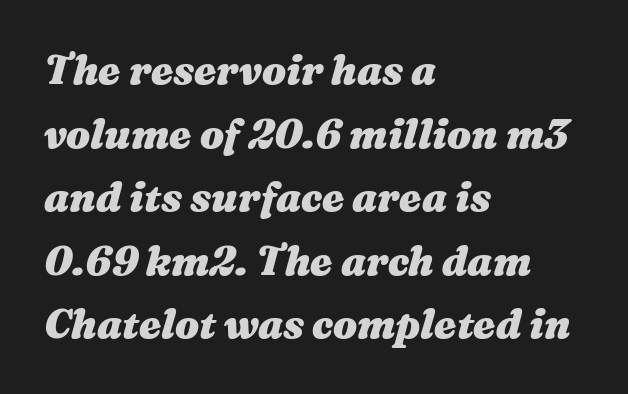
Varying glyph widths throughout — classic text-font behaviour. The text carries the slant typical of an italic or oblique font. If you measured baseline to baseline, you'd find a middling distance. Layout note: lines flush left. The passage shown has conventional tracking throughout.
